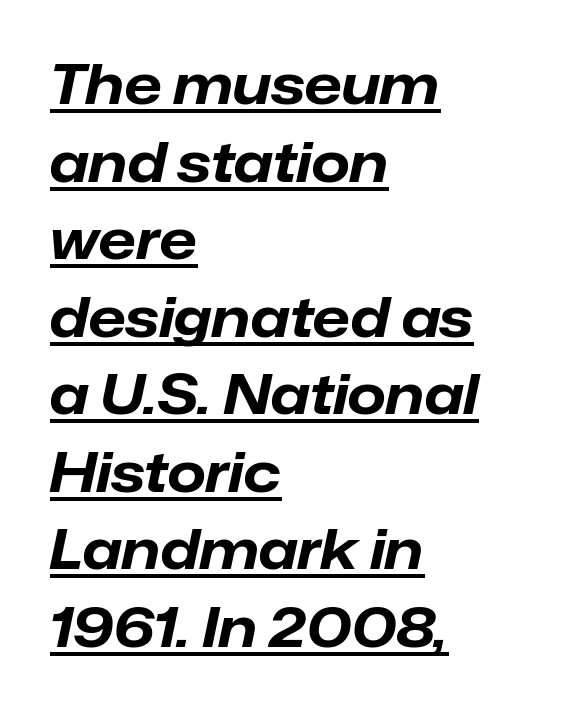
Q: Is the text bold? A: Yes.
Q: Is the text italic (slanted)? A: Yes, it leans right by about 12 degrees.
Q: Is the text underlined? A: Yes.
Q: How is the paragraph aligned? A: Left-aligned.
Q: Is the spacing between letters normal or unusually wide? A: Normal.
Q: Is the spacing between lines tight, normal or loose? A: Normal.
Q: Width (condensed, normal, or wide)? A: Normal.
Q: Stroke contrast? A: Low.
Q: x-height? A: Medium.
Q: Monospaced? A: No.
